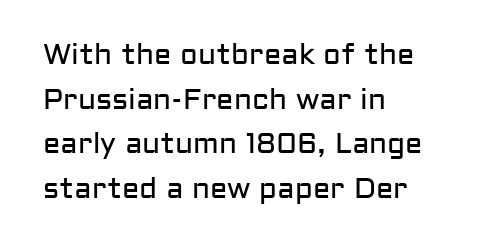
{"serif": "no", "italic": "no", "bold": "no", "weight": "regular", "width": "normal", "stroke_contrast": "low", "x_height": "medium", "monospaced": "no", "underline": "no", "align": "left", "line_spacing": "normal", "line_spacing_ratio": 1.54, "letter_spacing": "normal", "letter_spacing_em": 0.0, "glyph_px": 29}
